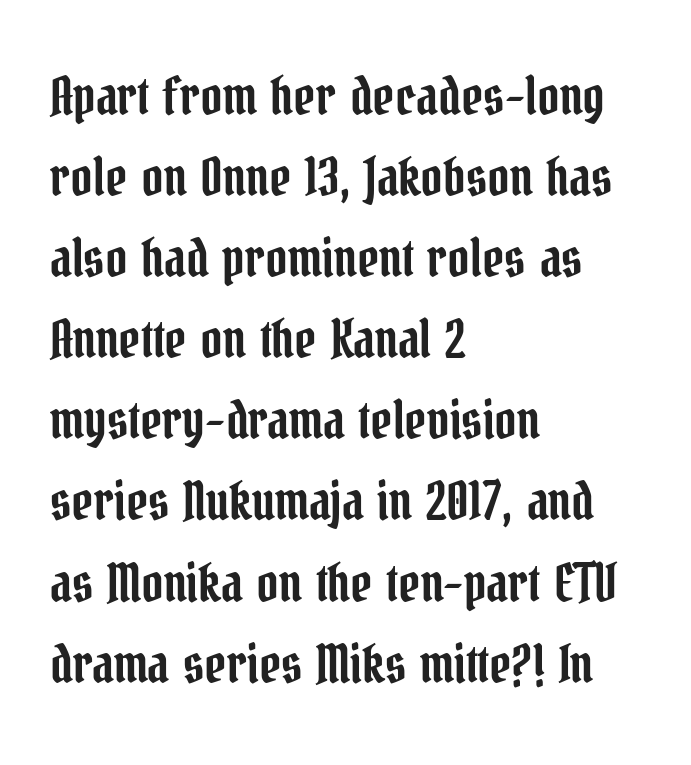
Nope, not italic — everything's standing straight. The face used here is rendered with its standard letterfit. The passage shown stacks its lines at a standard gap. Little horizontal feet cap the strokes, marking this as serif type. Unmarked baselines from the first word to the last.
